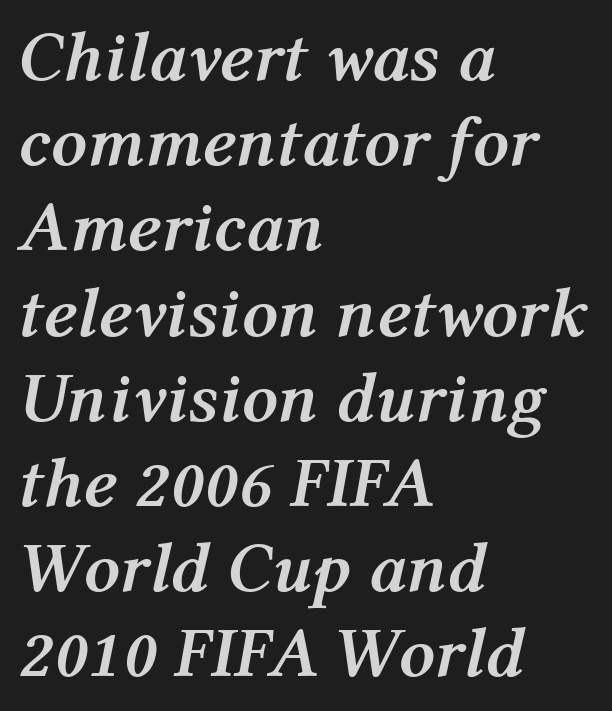
Q: Is the text bold? A: Yes.
Q: Is the text italic (slanted)? A: Yes, it leans right by about 12 degrees.
Q: Is the text underlined? A: No.
Q: How is the paragraph aligned? A: Left-aligned.
Q: Is the spacing between letters normal or unusually wide? A: Normal.
Q: Width (condensed, normal, or wide)? A: Normal.
Q: Stroke contrast? A: Medium.
Q: x-height? A: Medium.
Q: Monospaced? A: No.
